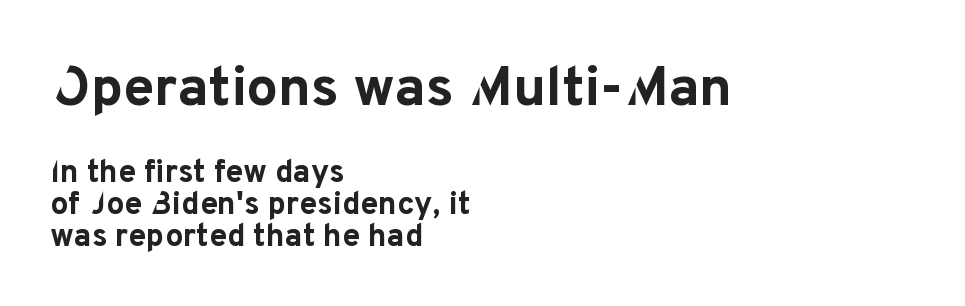
{"serif": "no", "italic": "no", "bold": "yes", "weight": "bold", "width": "normal", "stroke_contrast": "low", "x_height": "medium", "monospaced": "no", "underline": "no", "align": "left", "line_spacing": "tight", "line_spacing_ratio": 0.99, "letter_spacing": "normal", "letter_spacing_em": 0.0, "larger_block": "first", "size_ratio": 1.75, "glyph_px": 56}
